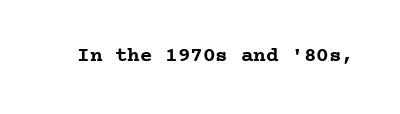
Q: Is the text bold? A: Yes.
Q: Is the text italic (slanted)? A: No, it is upright.
Q: Is the text underlined? A: No.
Q: Is the spacing between letters normal or unusually wide? A: Normal.
